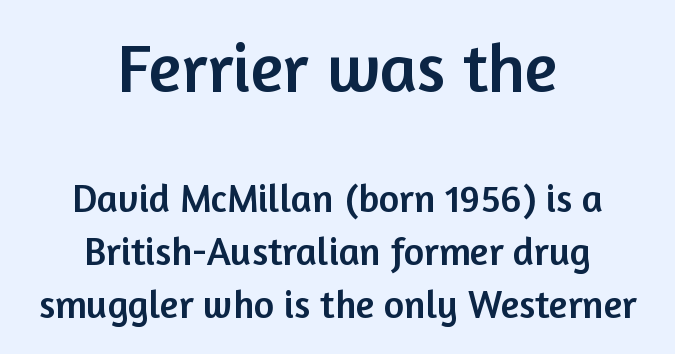
The image shows 69 px sans-serif type, upright; set centered, normal line spacing (1.35x), normal letter spacing, not underlined; the first (top) block is 1.77x larger; low stroke contrast and a medium x-height.
